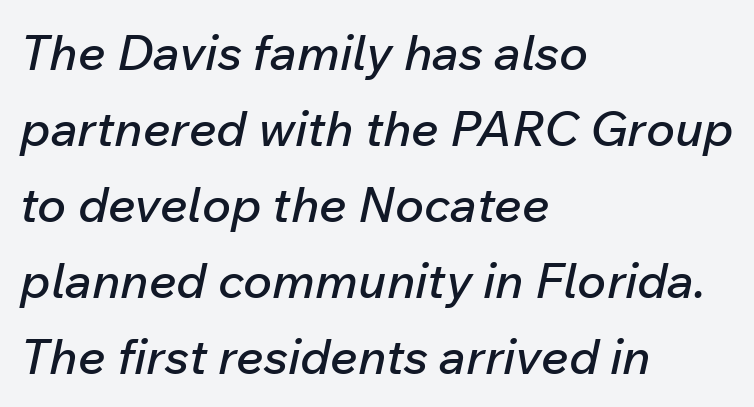
Do the characters align in a grid? No, the font is proportional. Reading down the block, your eye returns to a fixed left position each line. A typesetter would call this leading conventional body-copy spacing. Is the letter spacing exaggerated? No — it looks like the ordinary default. These lines were composed using italics.
